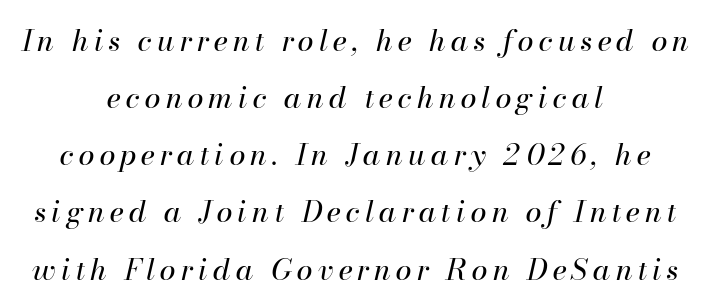
Anything drawn beneath the words? Only blank space. Horizontally, the lines are justified to the midpoint only. The passage shown is not bold in any degree. The lines are spread far apart with generous leading. Varying glyph widths throughout — classic text-font behaviour.
